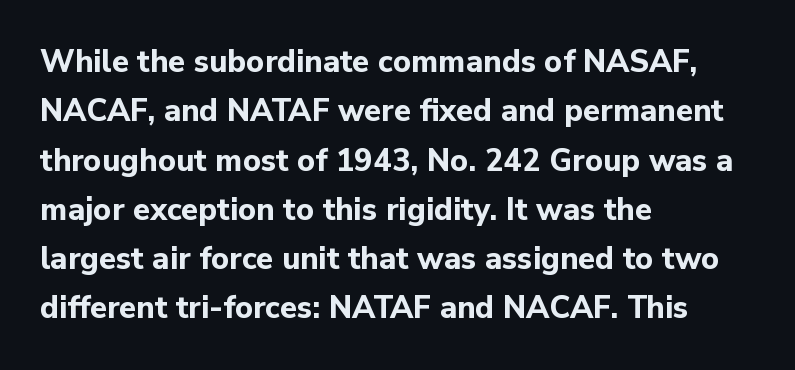
The image shows 31 px bold sans-serif type, upright; set left-aligned, normal line spacing (1.59x), normal letter spacing, not underlined; low stroke contrast and a medium x-height.
